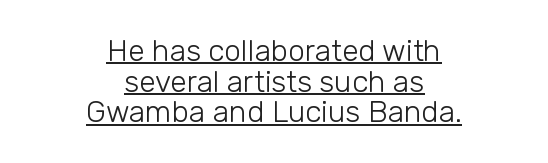
Q: Is the text bold? A: No.
Q: Is the text italic (slanted)? A: No, it is upright.
Q: Is the typeface a serif or a sans-serif typeface? A: Sans-serif.
Q: Is the text underlined? A: Yes.
Q: How is the paragraph aligned? A: Centered.
Q: Is the spacing between letters normal or unusually wide? A: Normal.
Q: Is the spacing between lines tight, normal or loose? A: Tight.
Q: Width (condensed, normal, or wide)? A: Normal.
Q: Stroke contrast? A: Low.
Q: x-height? A: Medium.
Q: Monospaced? A: No.
